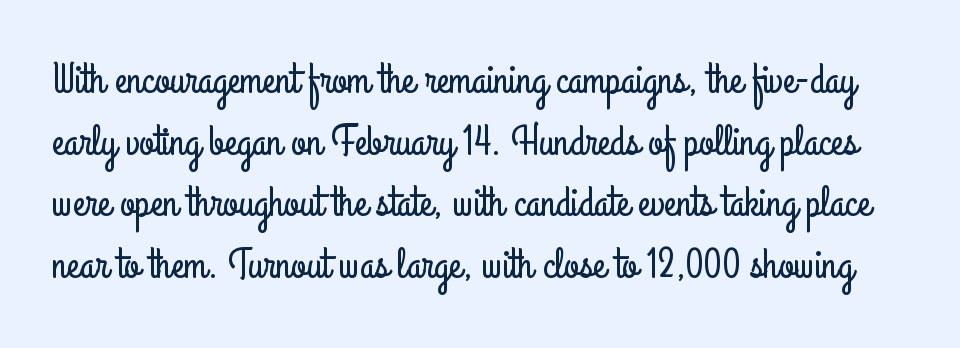
{"serif": "no", "width": "condensed", "stroke_contrast": "low", "x_height": "small", "monospaced": "no", "underline": "no", "line_spacing": "normal", "line_spacing_ratio": 1.47, "letter_spacing": "normal", "letter_spacing_em": 0.0, "glyph_px": 42}
